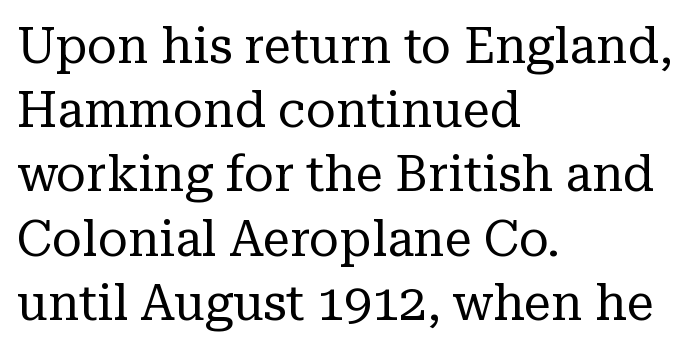
Nobody drew a line under any word here. The typography opts for an upright posture over an oblique one. This sample has the flowing, uneven cadence of proportional lettering. These lines are set flush left with a ragged right edge. The designer went with a serif here, giving each stem small feet.
